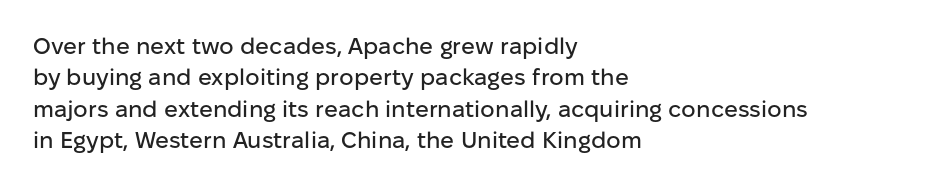
{"italic": "no", "underline": "no", "align": "left", "line_spacing": "normal", "line_spacing_ratio": 1.36, "letter_spacing": "normal", "letter_spacing_em": 0.0, "glyph_px": 23}
